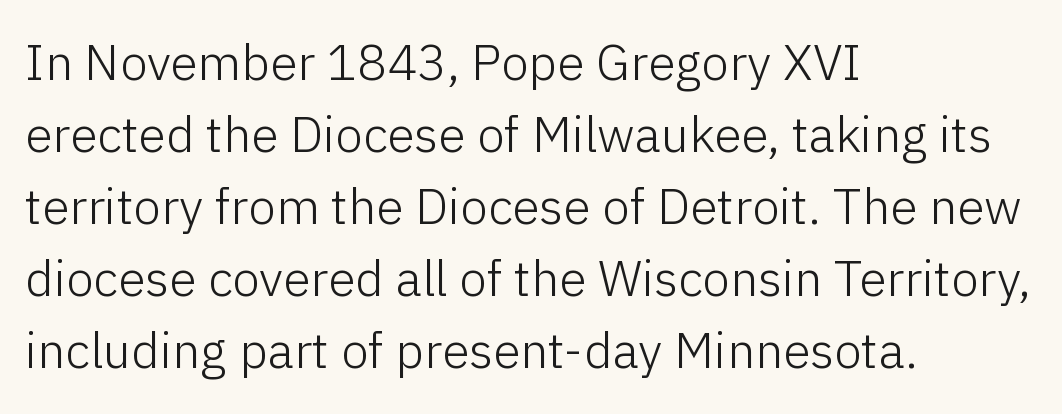
The image shows 50 px light sans-serif type, upright; set left-aligned, normal line spacing (1.44x), normal letter spacing, not underlined; low stroke contrast and a medium x-height.
